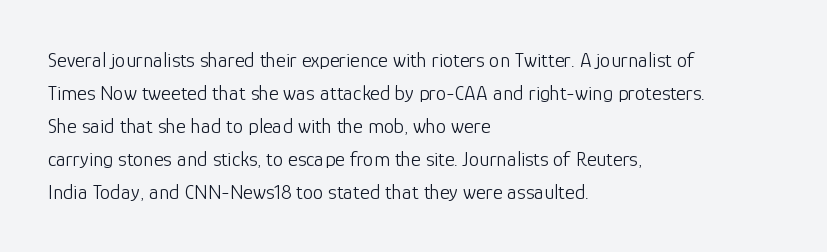
No italicization has been applied; the sample stays upright. This rendering features lettering with no underline. Summary of weight: not heavy and not bold. The typesetter chose a ragged-right arrangement here. The vertical gap from one line to the next is medium.
